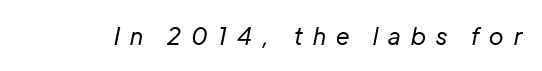
Q: Is the text bold? A: No.
Q: Is the text italic (slanted)? A: Yes, it leans right by about 12 degrees.
Q: Is the text underlined? A: No.
Q: Is the spacing between letters normal or unusually wide? A: Unusually wide.
